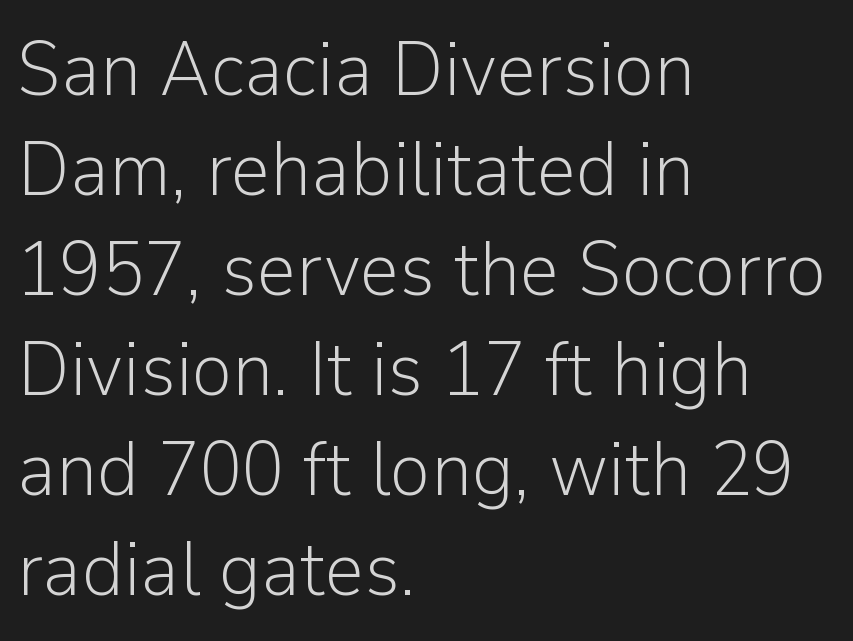
The image shows 77 px light sans-serif type, upright; set left-aligned, normal line spacing (1.3x), normal letter spacing, not underlined; low stroke contrast and a medium x-height.
